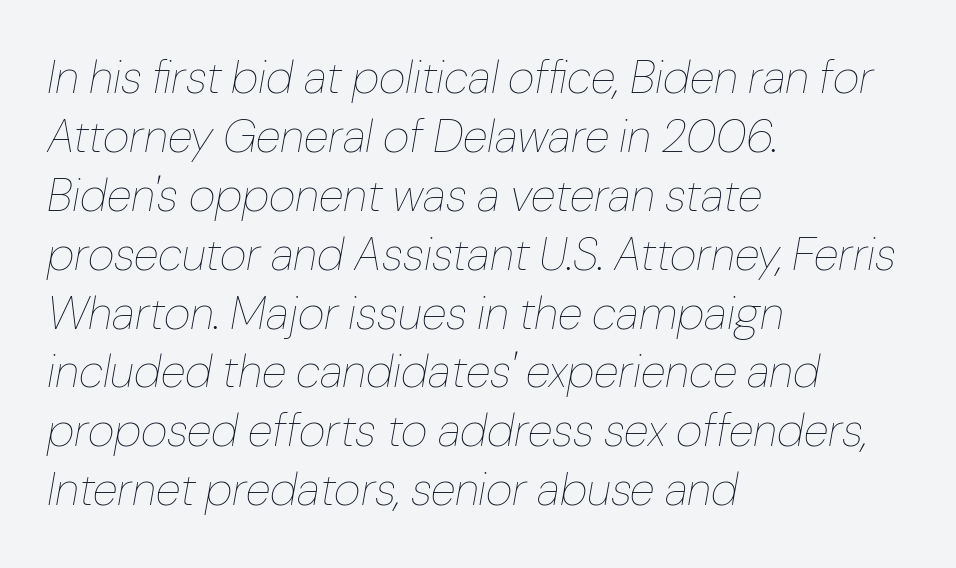
Q: Is the text bold? A: No.
Q: Is the text italic (slanted)? A: Yes, it leans right by about 10 degrees.
Q: Is the text underlined? A: No.
Q: How is the paragraph aligned? A: Left-aligned.
Q: Is the spacing between letters normal or unusually wide? A: Normal.
Q: Is the spacing between lines tight, normal or loose? A: Normal.
Q: Width (condensed, normal, or wide)? A: Normal.
Q: Stroke contrast? A: Low.
Q: x-height? A: Medium.
Q: Monospaced? A: No.
